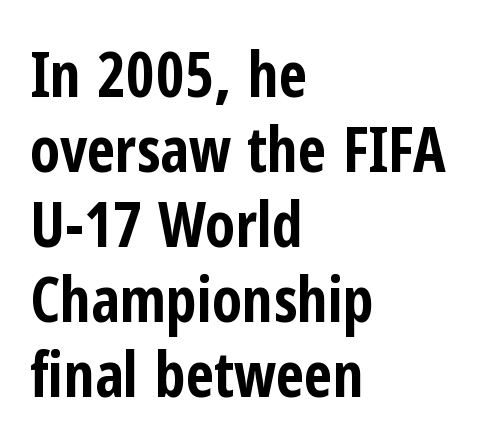
Compared with typical body copy, the letter spacing here is the same. Caption: multi-line text, flush left, ragged right. Font category for this specimen: sans-serif. Letters rest on an invisible, unmarked baseline. Strokes here are thick enough to call this a true bold.
